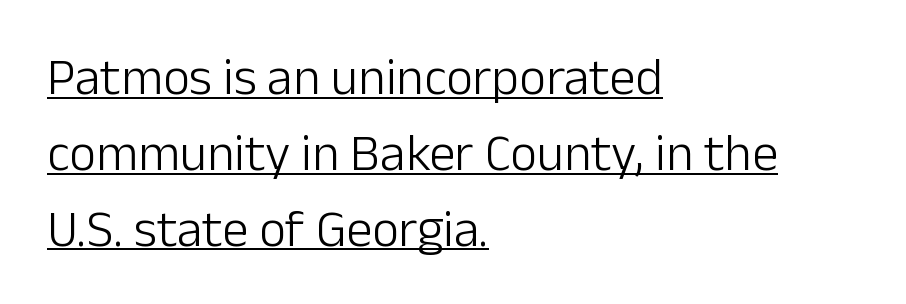
Q: Is the text bold? A: No.
Q: Is the text italic (slanted)? A: No, it is upright.
Q: Is the typeface a serif or a sans-serif typeface? A: Sans-serif.
Q: Is the text underlined? A: Yes.
Q: How is the paragraph aligned? A: Left-aligned.
Q: Is the spacing between letters normal or unusually wide? A: Normal.
Q: Is the spacing between lines tight, normal or loose? A: Normal.
Q: Width (condensed, normal, or wide)? A: Normal.
Q: Stroke contrast? A: Low.
Q: x-height? A: Medium.
Q: Monospaced? A: No.
